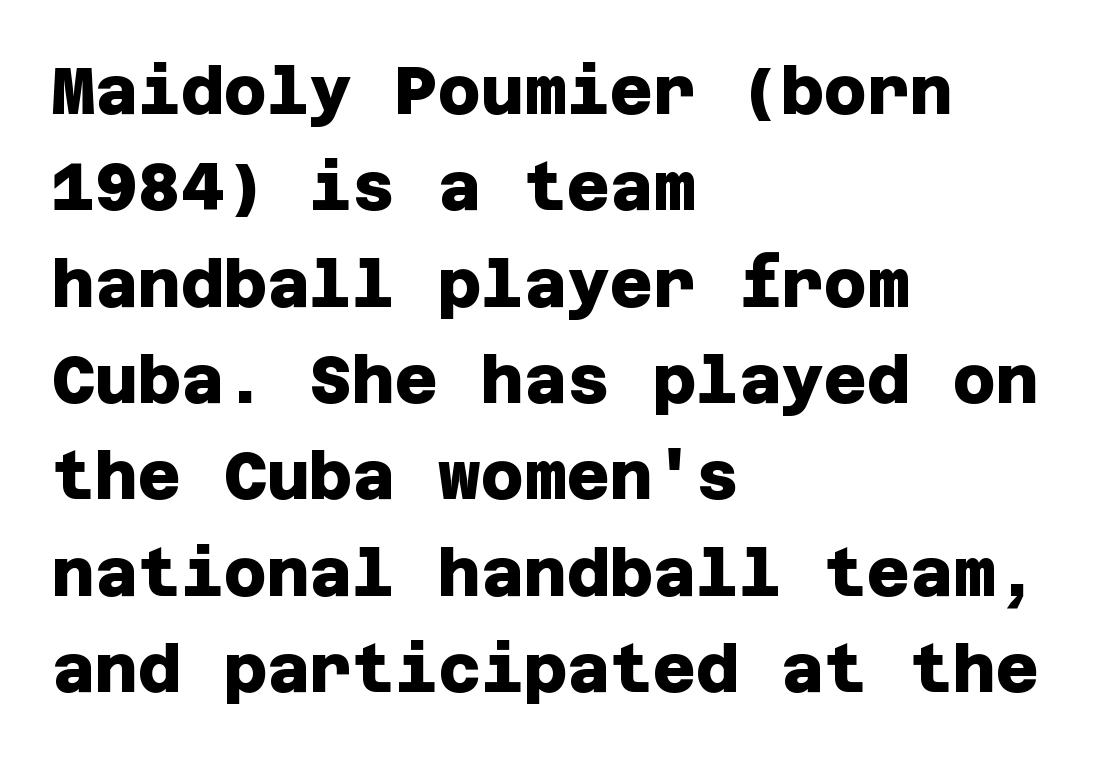
Q: Is the text bold? A: Yes.
Q: Is the typeface a serif or a sans-serif typeface? A: Sans-serif.
Q: Is the text underlined? A: No.
Q: How is the paragraph aligned? A: Left-aligned.
Q: Is the spacing between letters normal or unusually wide? A: Normal.
Q: Is the spacing between lines tight, normal or loose? A: Normal.
Q: Width (condensed, normal, or wide)? A: Normal.
Q: Stroke contrast? A: Low.
Q: x-height? A: Large.
